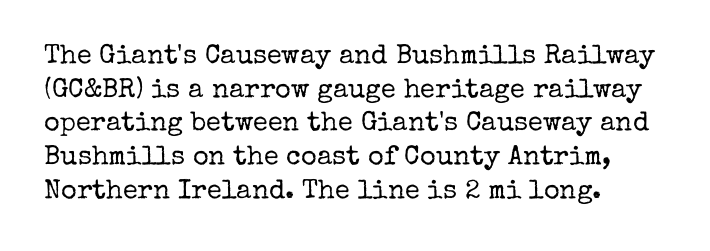
The image shows 27 px text type, upright; set left-aligned, normal line spacing (1.25x), normal letter spacing, not underlined.
